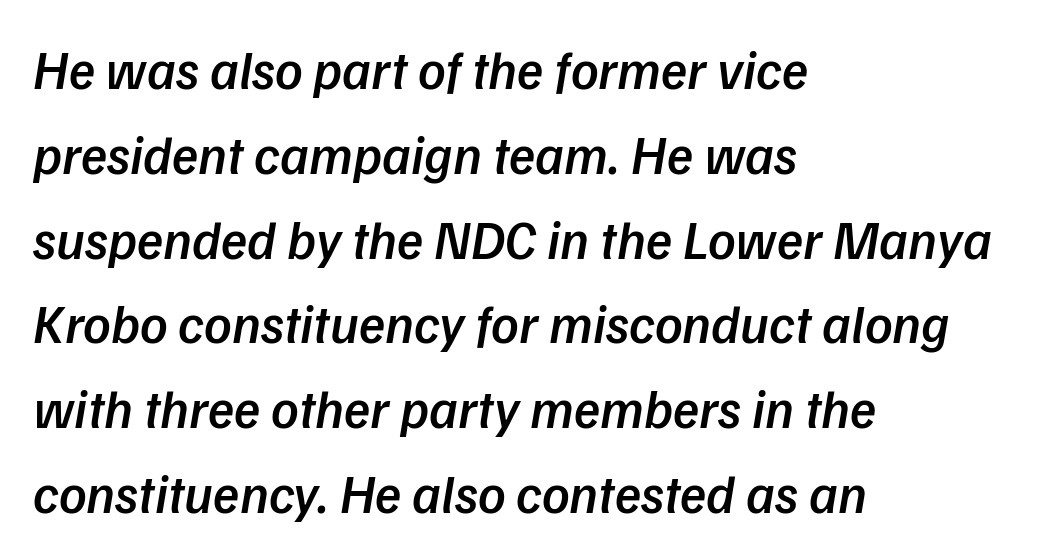
{"italic": "yes", "lean": "right", "slant_degrees": 9, "bold": "semi", "weight": "semibold", "width": "normal", "stroke_contrast": "low", "x_height": "medium", "monospaced": "no", "underline": "no", "align": "left", "line_spacing": "normal", "line_spacing_ratio": 1.57, "letter_spacing": "normal", "letter_spacing_em": 0.0, "glyph_px": 54}
